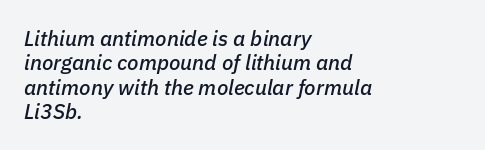
Short note: letters normally spaced. Short and long lines alike share a common starting point at left. Rendered with sloped, italic letterforms. The space beneath each line is pristine and unruled.
